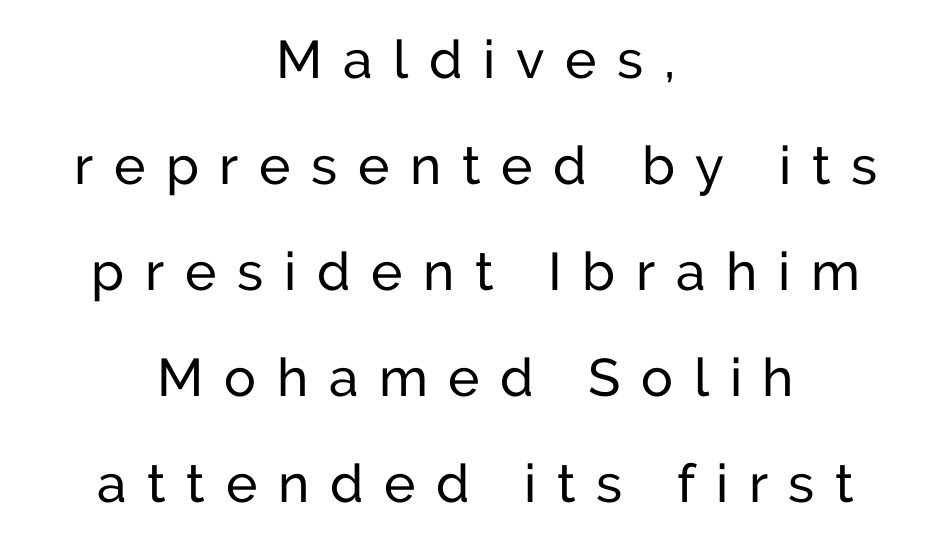
The image shows 53 px regular-weight sans-serif type, upright; set centered, loose line spacing (2.0x), unusually wide letter spacing (+0.39 em), not underlined; low stroke contrast and a medium x-height.
